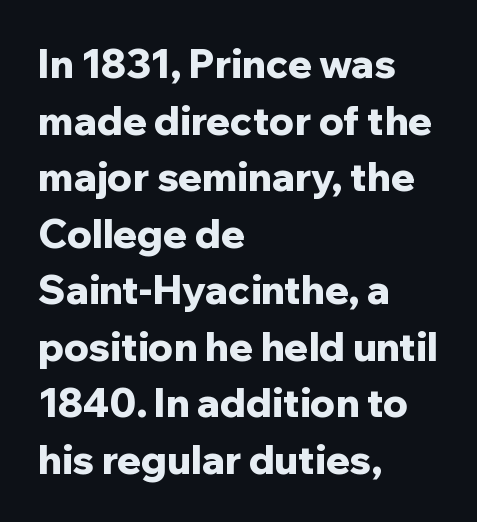
Decoration check: the copy has no underline. Compared with a centered layout, this one pins lines to the left instead. Is there any slant? The stems are plumb. Standard letterfit; no display-style spreading of the glyphs. The lines sit at an ordinary, default distance from one another.
